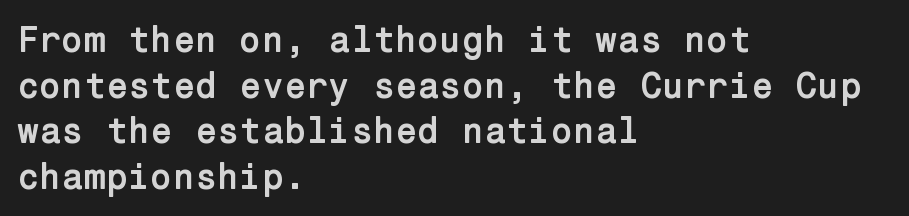
Q: Is the text bold? A: Yes.
Q: Is the text italic (slanted)? A: No, it is upright.
Q: Is the typeface a serif or a sans-serif typeface? A: Sans-serif.
Q: Is the text underlined? A: No.
Q: How is the paragraph aligned? A: Left-aligned.
Q: Is the spacing between letters normal or unusually wide? A: Normal.
Q: Is the spacing between lines tight, normal or loose? A: Normal.
Q: Width (condensed, normal, or wide)? A: Normal.
Q: Stroke contrast? A: Low.
Q: x-height? A: Medium.
